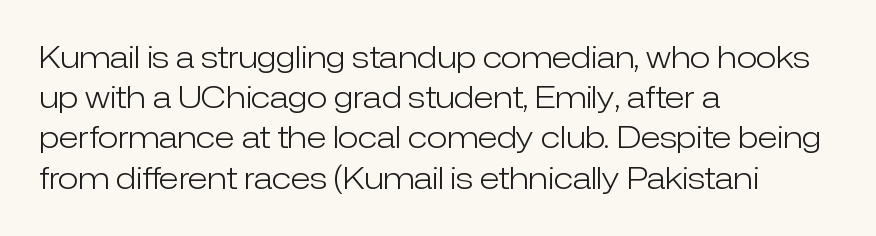
Q: Is the text bold? A: No.
Q: Is the text italic (slanted)? A: No, it is upright.
Q: Is the typeface a serif or a sans-serif typeface? A: Sans-serif.
Q: Is the text underlined? A: No.
Q: How is the paragraph aligned? A: Left-aligned.
Q: Is the spacing between letters normal or unusually wide? A: Normal.
Q: Is the spacing between lines tight, normal or loose? A: Normal.
Q: Width (condensed, normal, or wide)? A: Normal.
Q: Stroke contrast? A: Low.
Q: x-height? A: Medium.
Q: Monospaced? A: No.
